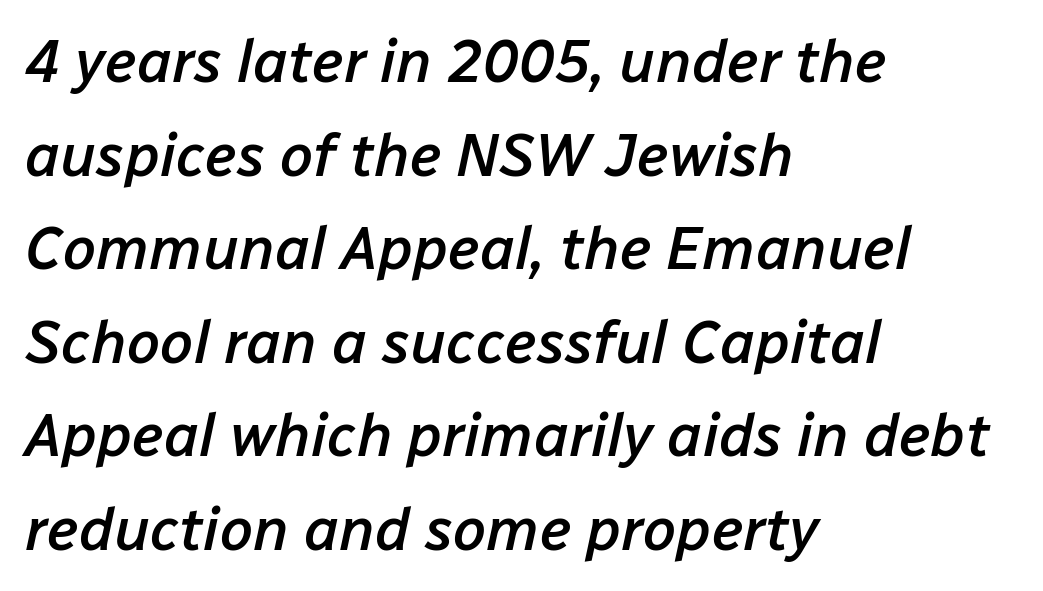
Q: Is the text bold? A: Semi-bold.
Q: Is the text italic (slanted)? A: Yes, it leans right by about 12 degrees.
Q: Is the text underlined? A: No.
Q: How is the paragraph aligned? A: Left-aligned.
Q: Is the spacing between letters normal or unusually wide? A: Normal.
Q: Is the spacing between lines tight, normal or loose? A: Normal.
Q: Width (condensed, normal, or wide)? A: Normal.
Q: Stroke contrast? A: Low.
Q: x-height? A: Medium.
Q: Monospaced? A: No.
